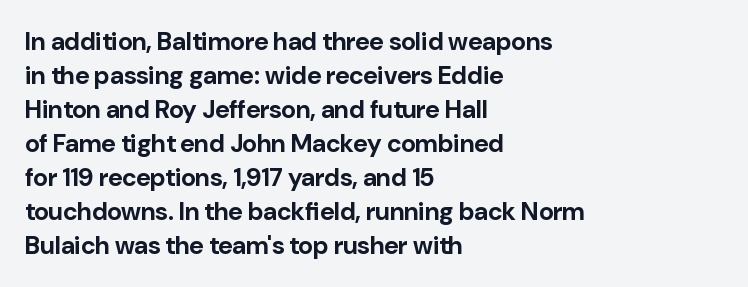
The image shows 25 px bold type, upright; set left-aligned, normal line spacing (1.36x), normal letter spacing, not underlined.
